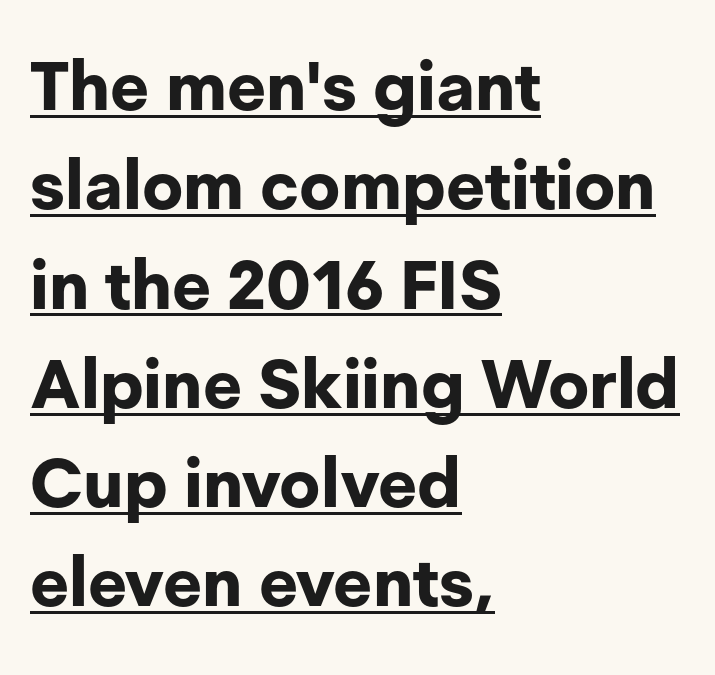
Q: Is the text bold? A: Yes.
Q: Is the text italic (slanted)? A: No, it is upright.
Q: Is the typeface a serif or a sans-serif typeface? A: Sans-serif.
Q: Is the text underlined? A: Yes.
Q: How is the paragraph aligned? A: Left-aligned.
Q: Is the spacing between letters normal or unusually wide? A: Normal.
Q: Is the spacing between lines tight, normal or loose? A: Normal.
Q: Width (condensed, normal, or wide)? A: Normal.
Q: Stroke contrast? A: Low.
Q: x-height? A: Medium.
Q: Monospaced? A: No.
